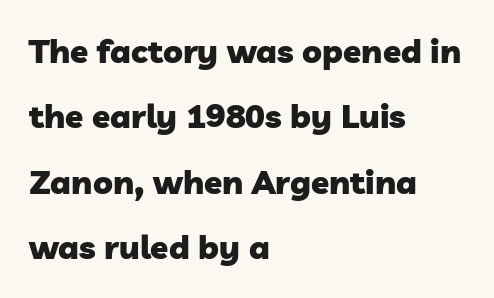
Q: Is the text bold? A: Yes.
Q: Is the typeface a serif or a sans-serif typeface? A: Sans-serif.
Q: Is the text underlined? A: No.
Q: How is the paragraph aligned? A: Left-aligned.
Q: Is the spacing between letters normal or unusually wide? A: Normal.
Q: Is the spacing between lines tight, normal or loose? A: Loose.
Q: Width (condensed, normal, or wide)? A: Normal.
Q: Stroke contrast? A: Low.
Q: x-height? A: Medium.
Q: Monospaced? A: No.
